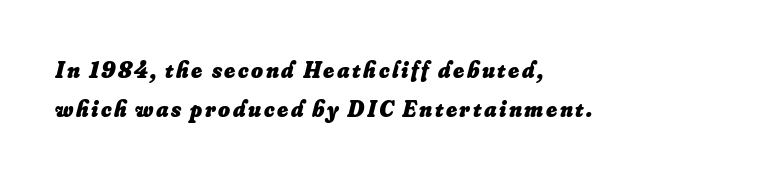
{"italic": "yes", "lean": "right", "slant_degrees": 16, "bold": "yes", "underline": "no", "align": "left", "line_spacing": "normal", "line_spacing_ratio": 1.7, "glyph_px": 23}
